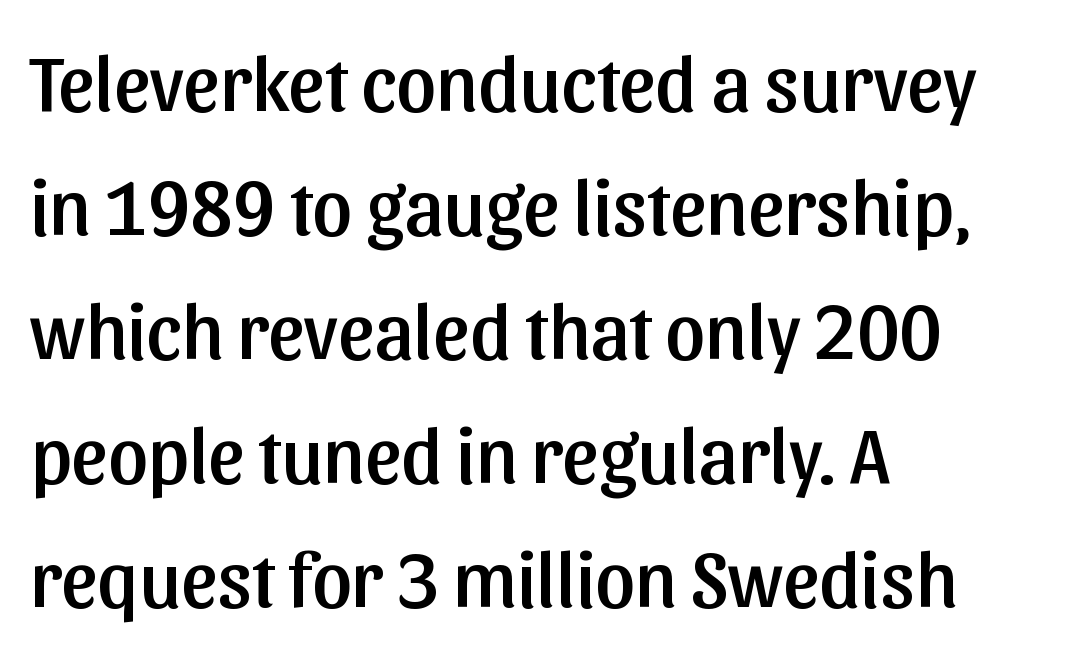
{"serif": "no", "italic": "no", "width": "normal", "stroke_contrast": "low", "x_height": "medium", "monospaced": "no", "underline": "no", "align": "left", "line_spacing": "normal", "line_spacing_ratio": 1.57, "letter_spacing": "normal", "letter_spacing_em": 0.0, "glyph_px": 79}
